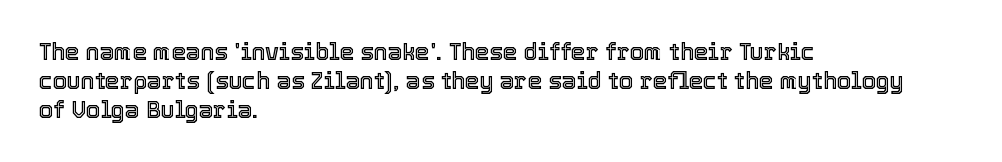
The image shows 23 px text type, upright; set left-aligned, normal line spacing (1.26x), normal letter spacing, not underlined.
